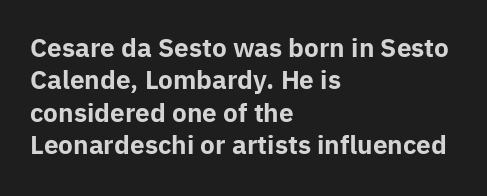
{"italic": "no", "bold": "yes", "underline": "no", "align": "left", "line_spacing": "normal", "line_spacing_ratio": 1.3, "letter_spacing": "normal", "letter_spacing_em": 0.0, "glyph_px": 25}
